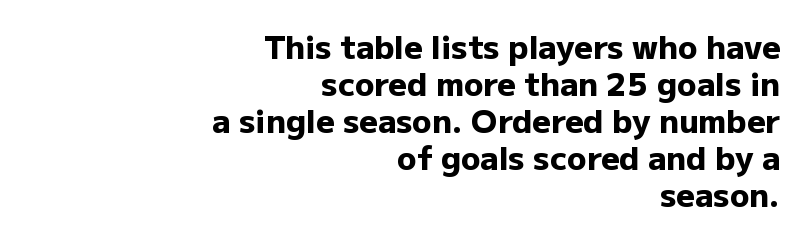
Has an underline been added? It has not. The characters look thick and weighty, a clear bold. A student would call this right alignment; a typographer would say flush right, rag left. Here the glyphs are tracked normally, forming tight word shapes. Do the characters align in a grid? No, the font is proportional.
